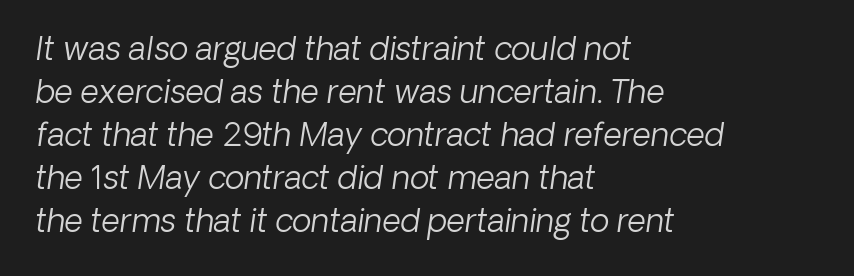
The image shows 32 px light sans-serif type; set left-aligned, normal line spacing (1.34x), normal letter spacing, not underlined; low stroke contrast and a medium x-height.
